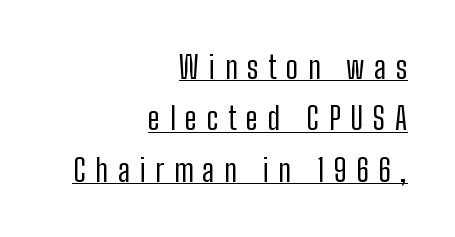
Q: Is the text bold? A: No.
Q: Is the text italic (slanted)? A: No, it is upright.
Q: Is the typeface a serif or a sans-serif typeface? A: Sans-serif.
Q: Is the text underlined? A: Yes.
Q: How is the paragraph aligned? A: Right-aligned.
Q: Is the spacing between letters normal or unusually wide? A: Unusually wide.
Q: Is the spacing between lines tight, normal or loose? A: Normal.
Q: Width (condensed, normal, or wide)? A: Condensed.
Q: Stroke contrast? A: Low.
Q: x-height? A: Medium.
Q: Monospaced? A: No.
